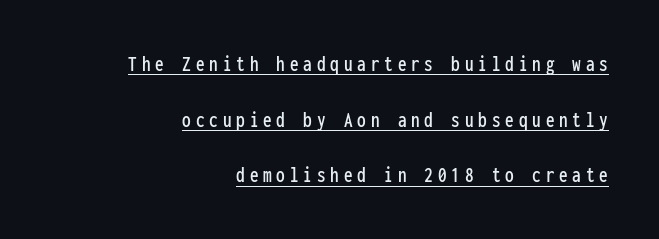
Notice how the stems are strictly vertical — no italics here. Compared with typical paragraphs, the rows here are farther apart. The type is letterspaced generously, with wide tracking. Glance below the letters and you will spot a drawn line. Visually the block forms a straight wall on the right and a jagged coastline on the left.
